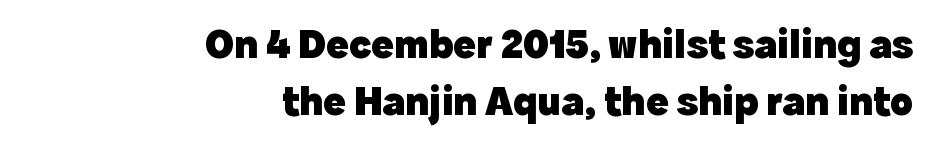
Typographically, this falls in the sans-serif category. The type sits square on the baseline with zero lean. Is the type bold? Yes — the strokes are clearly thick and heavy. The line texture is even and compact thanks to regular tracking. The letters advance in unequal steps, a hallmark of proportional type. The space beneath each line is pristine and unruled.
